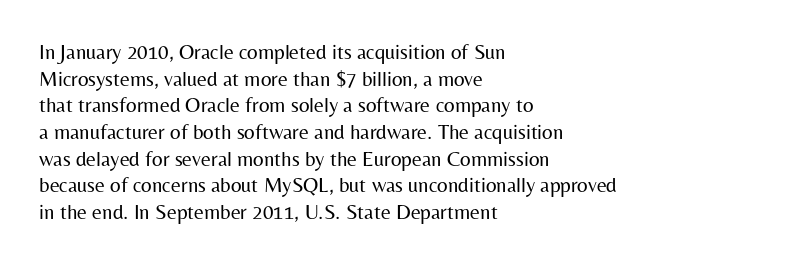
Summary of weight: not heavy and not bold. The vertical gap from one line to the next is medium. The type is set solid horizontally, with unmodified tracking. No italicization has been applied; the sample stays upright. The paragraph shown leans on its left margin. The gap between lines stays unmarked.
